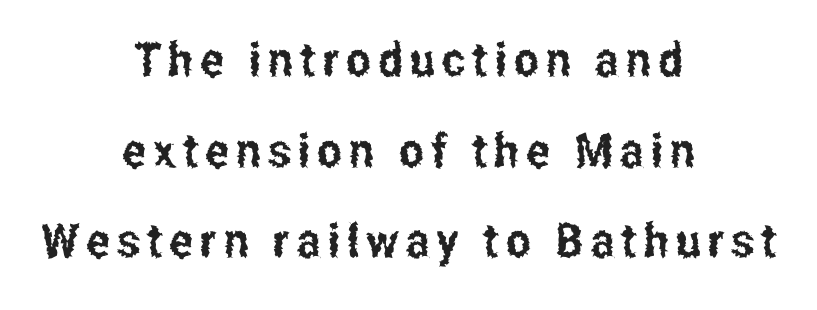
Q: Is the text italic (slanted)? A: No, it is upright.
Q: Is the typeface a serif or a sans-serif typeface? A: Sans-serif.
Q: Is the text underlined? A: No.
Q: How is the paragraph aligned? A: Centered.
Q: Is the spacing between lines tight, normal or loose? A: Loose.
Q: Width (condensed, normal, or wide)? A: Condensed.
Q: Stroke contrast? A: Low.
Q: x-height? A: Medium.
Q: Monospaced? A: No.
